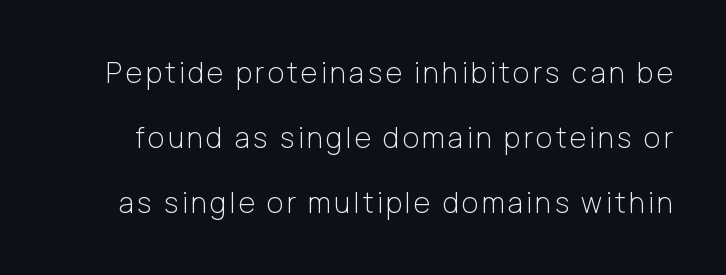
Q: Is the text bold? A: No.
Q: Is the text italic (slanted)? A: No, it is upright.
Q: Is the typeface a serif or a sans-serif typeface? A: Sans-serif.
Q: Is the text underlined? A: No.
Q: Is the spacing between lines tight, normal or loose? A: Loose.
Q: Width (condensed, normal, or wide)? A: Normal.
Q: Stroke contrast? A: Low.
Q: x-height? A: Medium.
Q: Monospaced? A: No.
